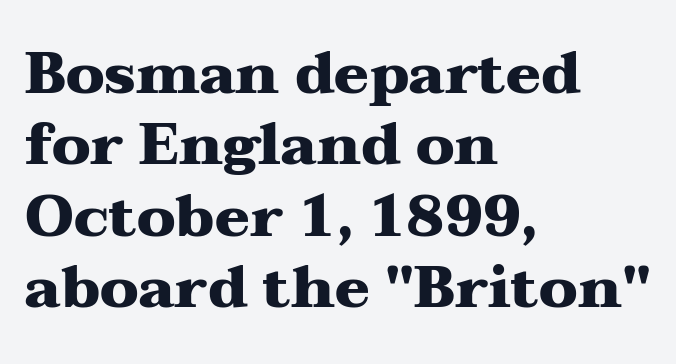
{"serif": "yes", "italic": "no", "bold": "yes", "weight": "heavy", "width": "wide", "stroke_contrast": "medium", "x_height": "medium", "monospaced": "no", "underline": "no", "align": "left", "line_spacing_ratio": 1.23, "letter_spacing": "normal", "letter_spacing_em": 0.0, "glyph_px": 58}
